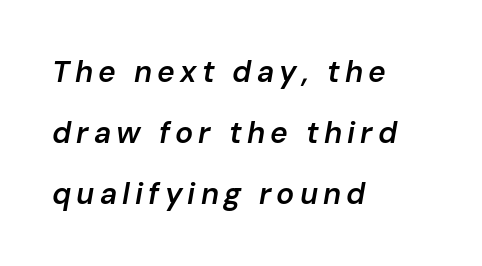
As a designer I'd log this as weight 600, semibold. Proportional: the letters do not fall into vertical columns. When letters slant like this, we call the style italic. The ragged edge is on the right, which tells us the setting is flush left. This block would shrink considerably if given ordinary leading; it's expanded now.
